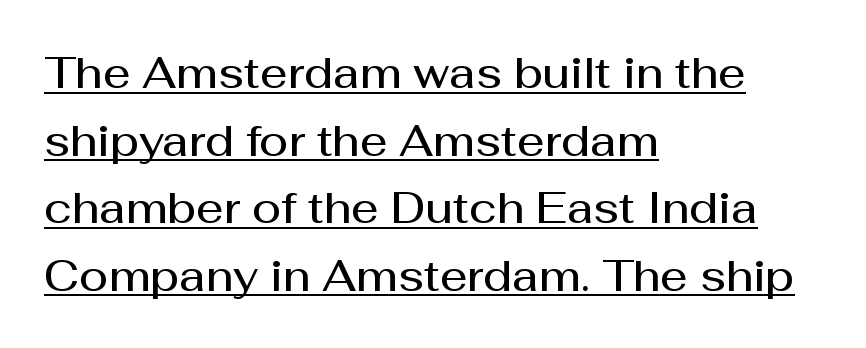
The compositor pushed each line to the left boundary. Proportional: the letters do not fall into vertical columns. The letters stand straight up with perfectly vertical stems. The words here are underlined.
